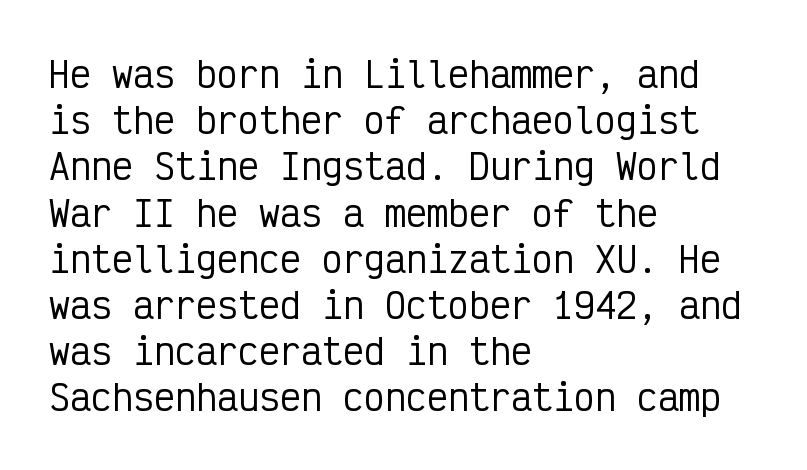
The image shows 35 px condensed sans-serif type, upright, monospaced; set left-aligned, normal line spacing (1.32x), normal letter spacing, not underlined; low stroke contrast and a medium x-height.
